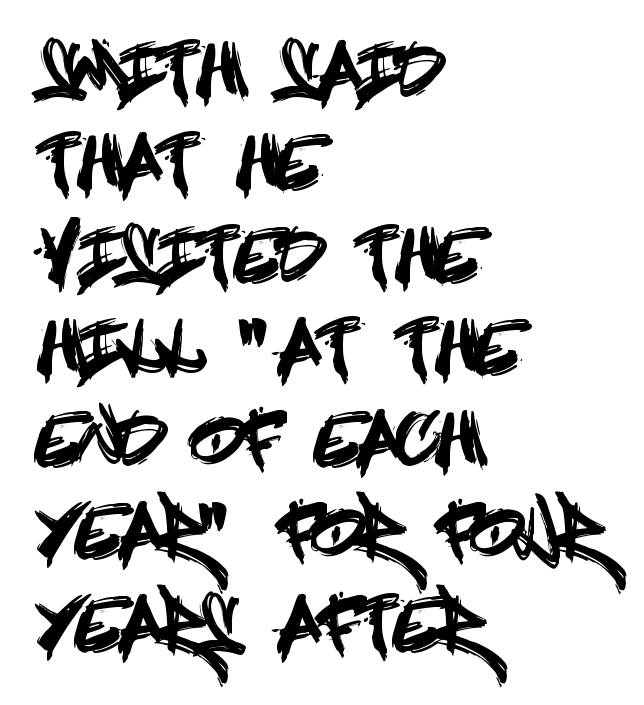
{"serif": "no", "width": "condensed", "x_height": "large", "underline": "no", "align": "left", "line_spacing": "normal", "line_spacing_ratio": 1.3, "letter_spacing": "normal", "letter_spacing_em": 0.0, "glyph_px": 71}
